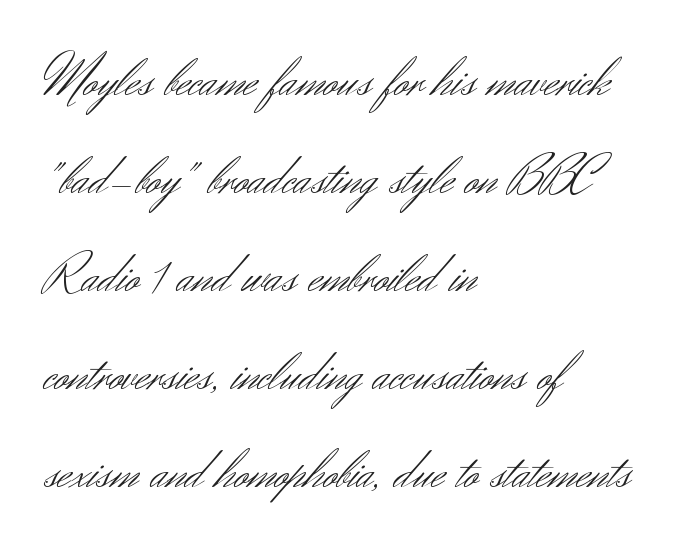
The passage shown is not bold in any degree. Each letter keeps its own natural width here, so spacing adapts to shape. The setting favours the left margin, as ordinary paragraphs usually do.
